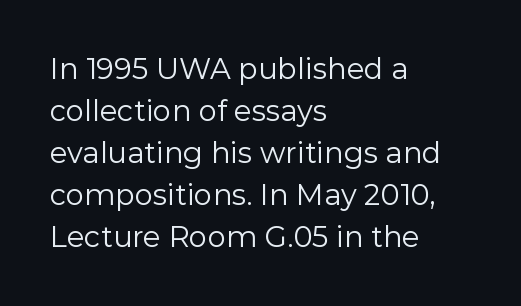
Q: Is the text bold? A: No.
Q: Is the text italic (slanted)? A: No, it is upright.
Q: Is the typeface a serif or a sans-serif typeface? A: Sans-serif.
Q: Is the text underlined? A: No.
Q: How is the paragraph aligned? A: Left-aligned.
Q: Is the spacing between letters normal or unusually wide? A: Normal.
Q: Is the spacing between lines tight, normal or loose? A: Normal.
Q: Width (condensed, normal, or wide)? A: Normal.
Q: Stroke contrast? A: Low.
Q: x-height? A: Medium.
Q: Monospaced? A: No.
